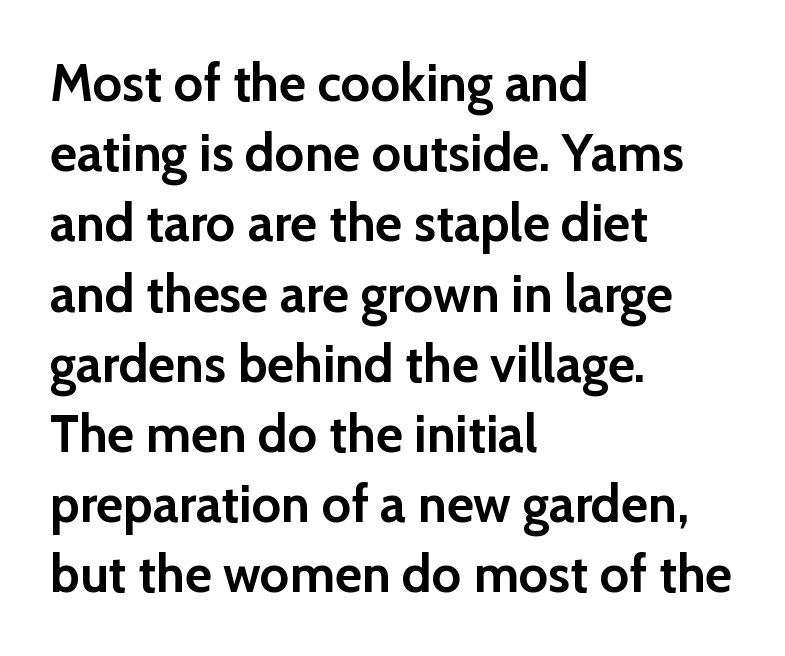
Typeset ragged right — the left edge is the straight one. This sample keeps an unexceptional amount of space between lines. A typesetter would label this face a sans. Posture: straight, roman, zero tilt. Set as a true bold cut, around the 700 mark. Look at the tracking — it's just the regular setting, nothing added.
